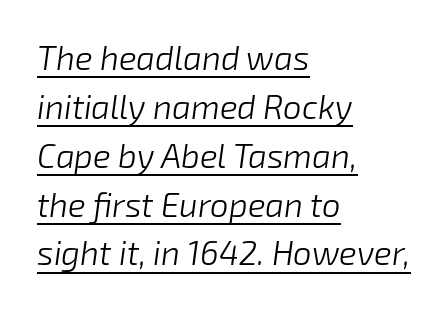
{"italic": "yes", "lean": "right", "slant_degrees": 8, "bold": "no", "weight": "light", "width": "normal", "stroke_contrast": "low", "x_height": "medium", "monospaced": "no", "underline": "yes", "align": "left", "line_spacing": "normal", "line_spacing_ratio": 1.48, "letter_spacing": "normal", "letter_spacing_em": 0.0, "glyph_px": 33}
